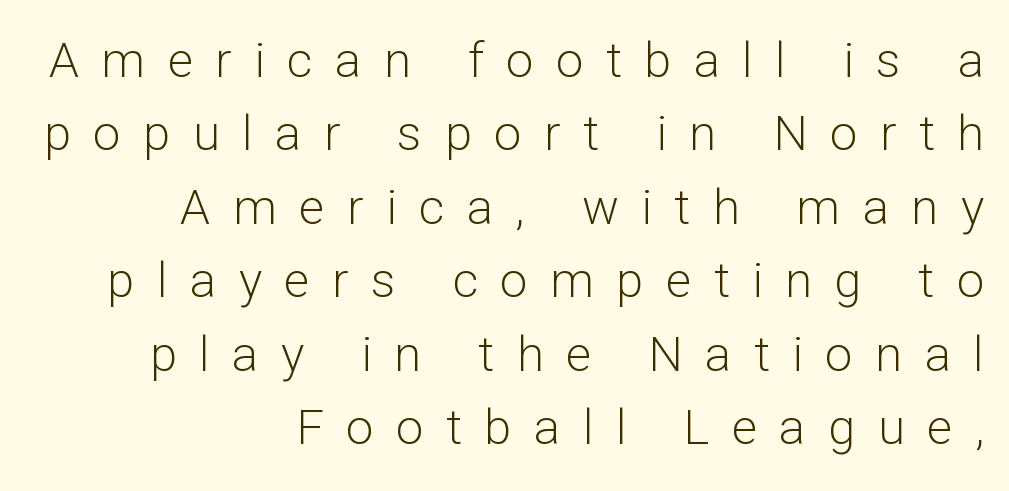
The image shows 49 px light sans-serif type, upright; set right-aligned, normal line spacing (1.5x), unusually wide letter spacing (+0.46 em), not underlined; low stroke contrast and a medium x-height.
